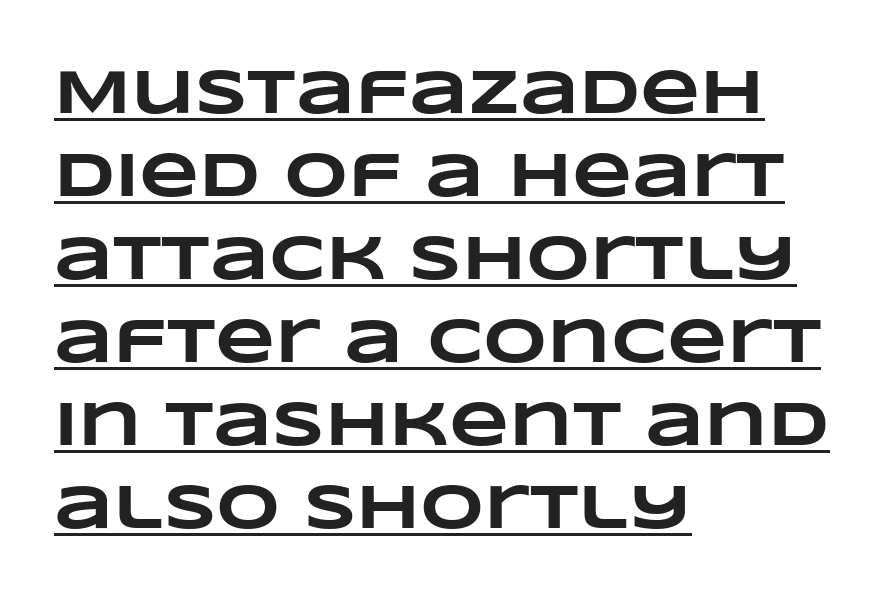
Q: Is the text bold? A: Yes.
Q: Is the text underlined? A: Yes.
Q: How is the paragraph aligned? A: Left-aligned.
Q: Is the spacing between letters normal or unusually wide? A: Normal.
Q: Is the spacing between lines tight, normal or loose? A: Normal.
Q: Width (condensed, normal, or wide)? A: Wide.
Q: Stroke contrast? A: Low.
Q: x-height? A: Large.
Q: Monospaced? A: No.
